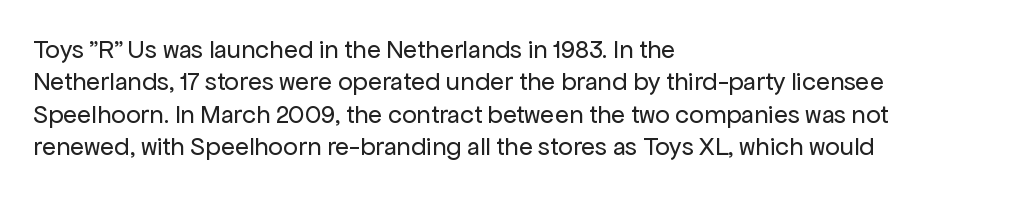
The image shows 26 px text type, upright; set left-aligned, normal line spacing (1.25x), normal letter spacing, not underlined.
